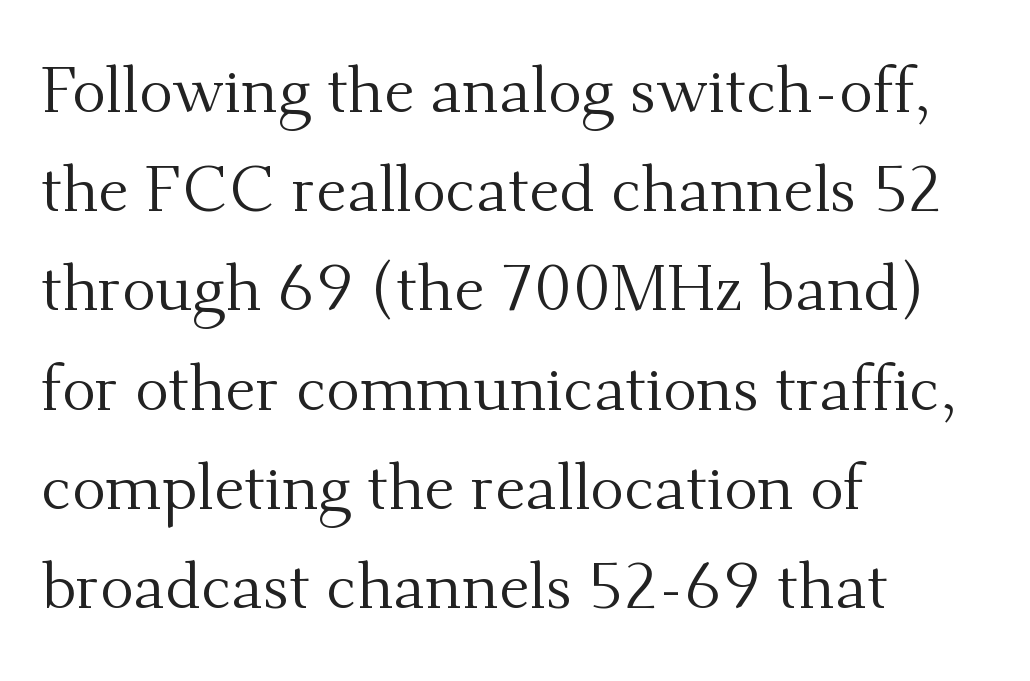
Q: Is the text bold? A: No.
Q: Is the text italic (slanted)? A: No, it is upright.
Q: Is the typeface a serif or a sans-serif typeface? A: Serif.
Q: Is the text underlined? A: No.
Q: How is the paragraph aligned? A: Left-aligned.
Q: Is the spacing between letters normal or unusually wide? A: Normal.
Q: Is the spacing between lines tight, normal or loose? A: Normal.
Q: Width (condensed, normal, or wide)? A: Normal.
Q: Stroke contrast? A: Medium.
Q: x-height? A: Small.
Q: Monospaced? A: No.
